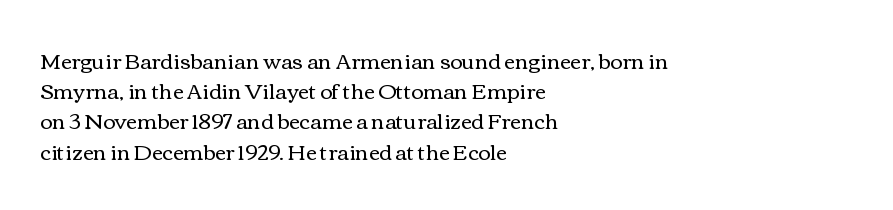
{"italic": "no", "bold": "no", "underline": "no", "align": "left", "line_spacing": "normal", "line_spacing_ratio": 1.44, "letter_spacing": "normal", "letter_spacing_em": 0.0, "glyph_px": 21}
